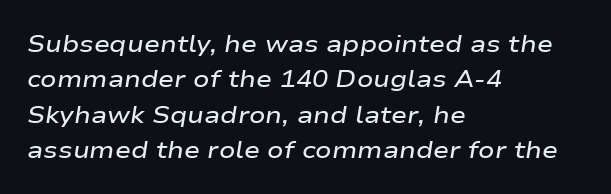
Q: Is the text bold? A: Semi-bold.
Q: Is the text italic (slanted)? A: Yes, it leans right by about 9 degrees.
Q: Is the text underlined? A: No.
Q: How is the paragraph aligned? A: Left-aligned.
Q: Is the spacing between letters normal or unusually wide? A: Normal.
Q: Is the spacing between lines tight, normal or loose? A: Normal.
